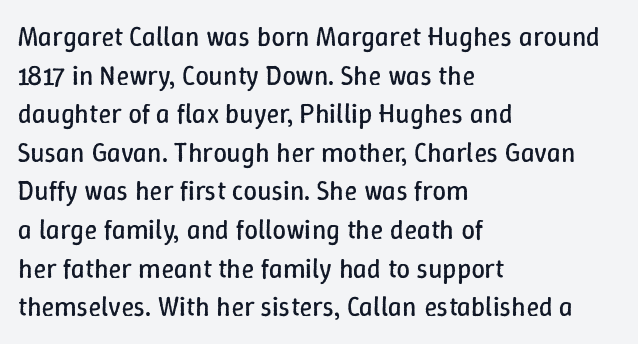
Stroke thickness stays within the range of a standard reading face or lighter. Notice how descenders clear the ascenders below comfortably — that's standard leading. There is no visible air inserted between adjacent glyphs. Casual observation: everything's shoved over to the left. The specimen omits any rule beneath the text block's lines. The letters stand straight up with perfectly vertical stems.
